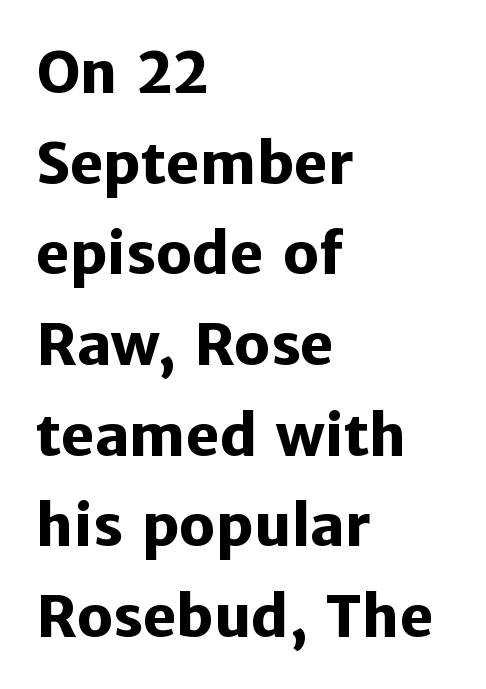
{"serif": "no", "italic": "no", "bold": "yes", "weight": "heavy", "width": "normal", "stroke_contrast": "low", "x_height": "medium", "monospaced": "no", "underline": "no", "align": "left", "line_spacing": "normal", "line_spacing_ratio": 1.59, "letter_spacing": "normal", "letter_spacing_em": 0.0, "glyph_px": 57}
